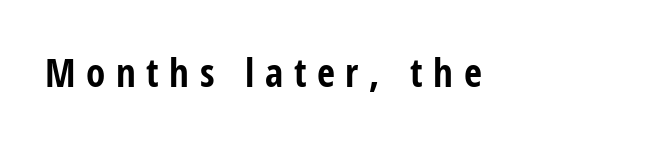
Q: Is the text bold? A: Yes.
Q: Is the text italic (slanted)? A: No, it is upright.
Q: Is the typeface a serif or a sans-serif typeface? A: Sans-serif.
Q: Is the text underlined? A: No.
Q: Is the spacing between letters normal or unusually wide? A: Unusually wide.
Q: Width (condensed, normal, or wide)? A: Condensed.
Q: Stroke contrast? A: Low.
Q: x-height? A: Medium.
Q: Monospaced? A: No.
